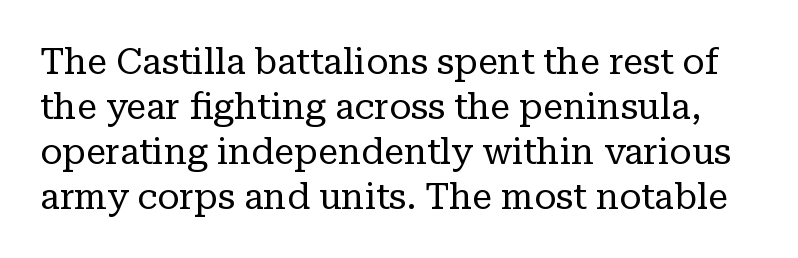
Q: Is the text bold? A: No.
Q: Is the text italic (slanted)? A: No, it is upright.
Q: Is the typeface a serif or a sans-serif typeface? A: Serif.
Q: Is the text underlined? A: No.
Q: Is the spacing between letters normal or unusually wide? A: Normal.
Q: Is the spacing between lines tight, normal or loose? A: Normal.
Q: Width (condensed, normal, or wide)? A: Normal.
Q: Stroke contrast? A: Low.
Q: x-height? A: Medium.
Q: Monospaced? A: No.
